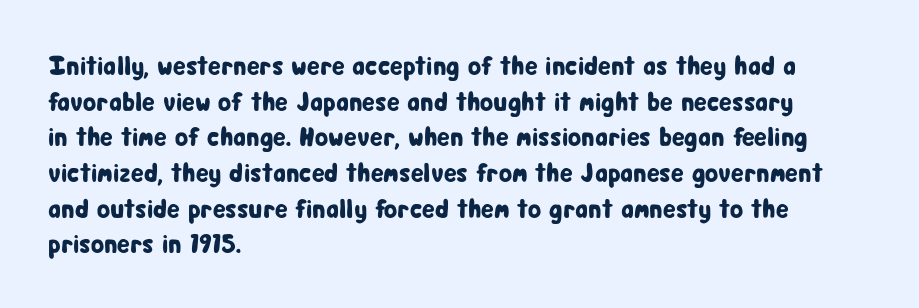
{"italic": "no", "underline": "no", "align": "left", "line_spacing": "normal", "line_spacing_ratio": 1.32, "letter_spacing": "normal", "letter_spacing_em": 0.0, "glyph_px": 27}
